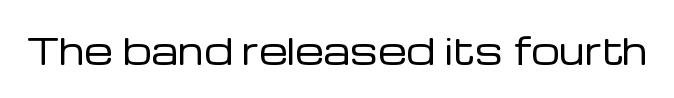
Q: Is the text bold? A: No.
Q: Is the text italic (slanted)? A: No, it is upright.
Q: Is the typeface a serif or a sans-serif typeface? A: Sans-serif.
Q: Is the text underlined? A: No.
Q: Is the spacing between letters normal or unusually wide? A: Normal.
Q: Width (condensed, normal, or wide)? A: Normal.
Q: Stroke contrast? A: Low.
Q: x-height? A: Medium.
Q: Monospaced? A: No.
